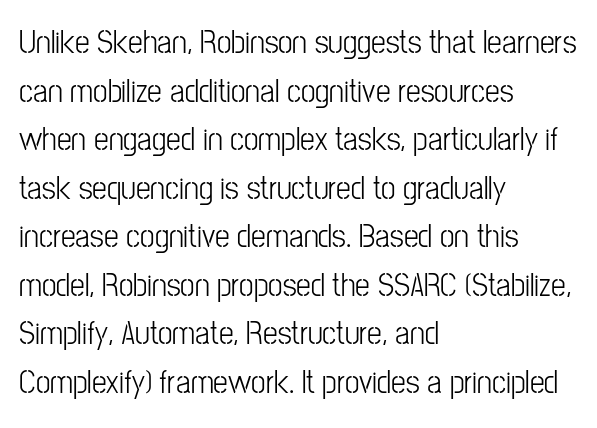
The image shows 33 px light, condensed sans-serif type, upright; set left-aligned, normal line spacing (1.47x), normal letter spacing, not underlined; low stroke contrast and a medium x-height.
